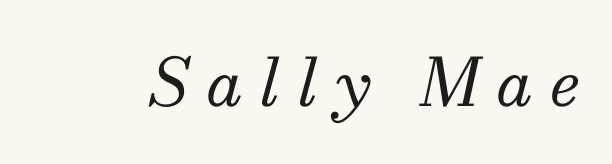
The image shows 66 px regular-weight serif type, italic (leaning right); set unusually wide letter spacing (+0.27 em), not underlined; medium stroke contrast and a small x-height.
